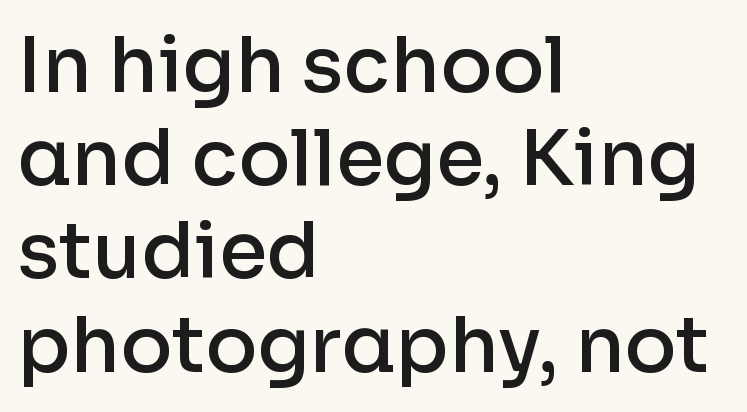
{"serif": "no", "italic": "no", "bold": "semi", "weight": "semibold", "width": "normal", "stroke_contrast": "low", "x_height": "medium", "monospaced": "no", "underline": "no", "align": "left", "line_spacing_ratio": 1.21, "letter_spacing": "normal", "letter_spacing_em": 0.0, "glyph_px": 77}
